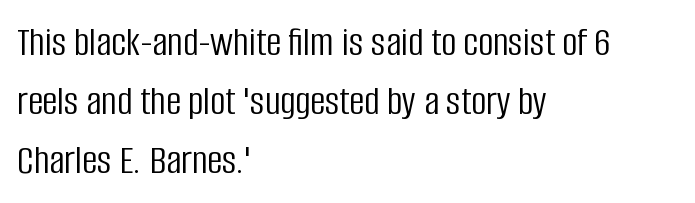
The image shows 42 px light, condensed sans-serif type, upright; set left-aligned, normal line spacing (1.4x), normal letter spacing, not underlined; low stroke contrast and a large x-height.
